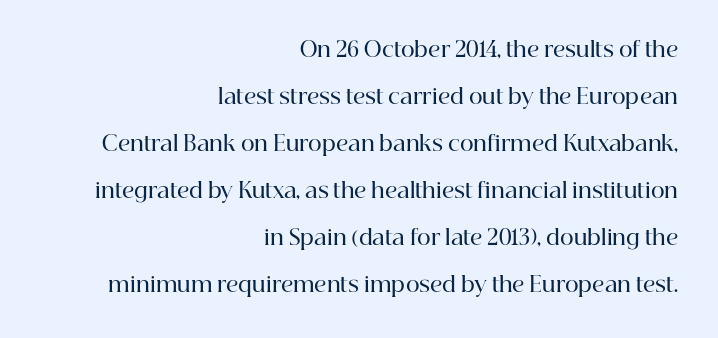
Q: Is the text bold? A: Semi-bold.
Q: Is the text italic (slanted)? A: No, it is upright.
Q: Is the text underlined? A: No.
Q: How is the paragraph aligned? A: Right-aligned.
Q: Is the spacing between letters normal or unusually wide? A: Normal.
Q: Is the spacing between lines tight, normal or loose? A: Loose.
